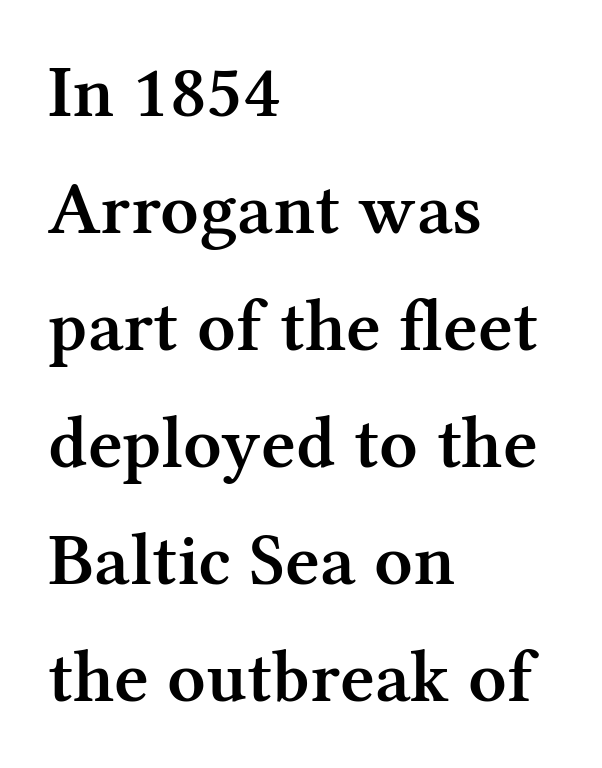
Spacing between characters is what you'd get straight out of the box. Honestly, there is no underline to notice here at all. Visually the block forms a straight wall on the left and a jagged coastline on the right. Vertical strokes here are truly vertical. Regarding leading, the lines here are spaced in the standard way.
